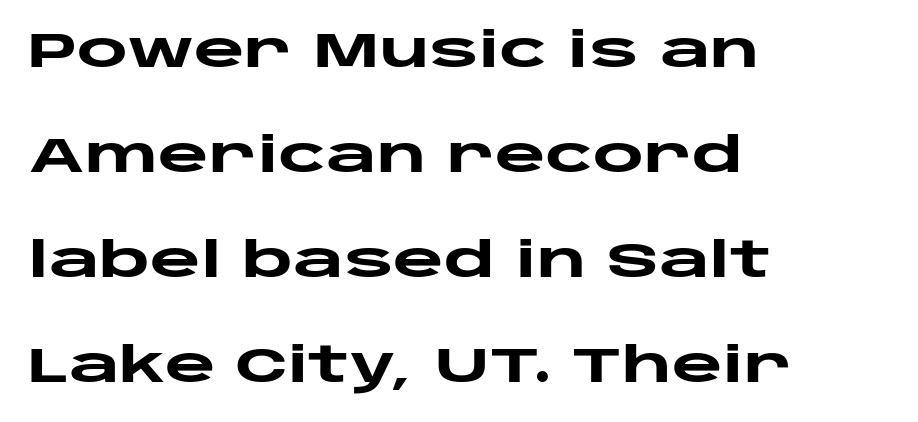
Every stem runs plumb, perpendicular to the baseline. Is the type bold? Yes — the strokes are clearly thick and heavy. How are the letters spaced? Ordinarily, with no added tracking. You could fit nearly another row in the gap between these rows. Typeset ragged right — the left edge is the straight one. The designer went with a sans here, leaving each stem footless.
